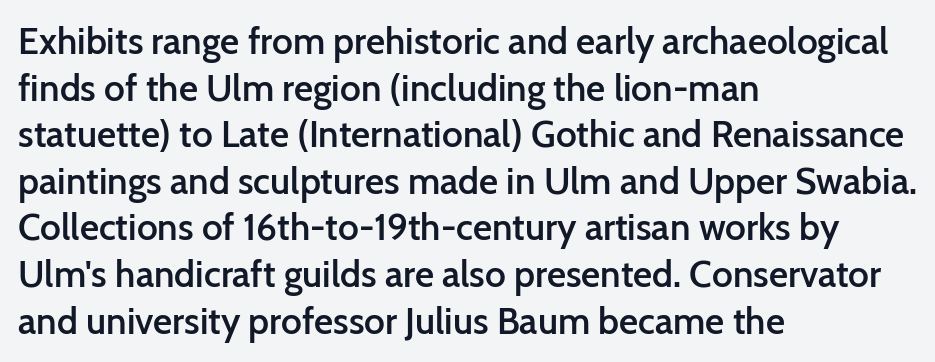
No feet cap the strokes, marking this as sans-serif type. The compositor pushed each line to the left boundary. Rule under the text: the space is simply empty. Evenly set lines give the paragraph a standard silhouette. Tracking here is standard; glyphs follow each other at the usual distance.
